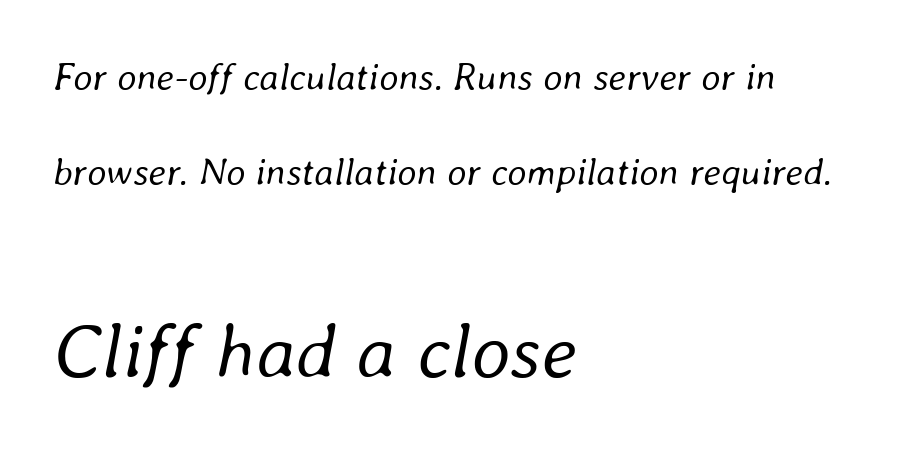
The lines in this sample share a left origin and differ only in where they stop. Heaviness? Minimal to ordinary, like unemphasized prose. Nobody touched the tracking dial on this one. The letters advance in unequal steps, a hallmark of proportional type.
